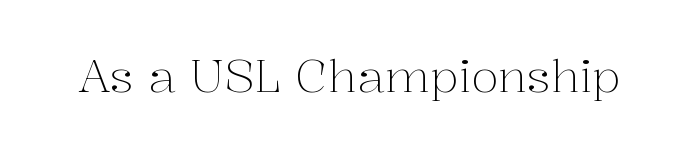
{"serif": "yes", "italic": "no", "bold": "no", "weight": "light", "width": "normal", "stroke_contrast": "medium", "x_height": "medium", "monospaced": "no", "underline": "no", "letter_spacing": "normal", "letter_spacing_em": 0.0, "glyph_px": 45}
